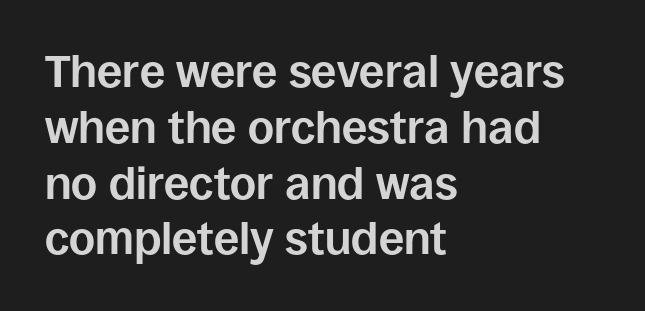
Q: Is the text bold? A: Yes.
Q: Is the text italic (slanted)? A: No, it is upright.
Q: Is the typeface a serif or a sans-serif typeface? A: Sans-serif.
Q: Is the text underlined? A: No.
Q: How is the paragraph aligned? A: Left-aligned.
Q: Is the spacing between letters normal or unusually wide? A: Normal.
Q: Width (condensed, normal, or wide)? A: Normal.
Q: Stroke contrast? A: Low.
Q: x-height? A: Large.
Q: Monospaced? A: No.
